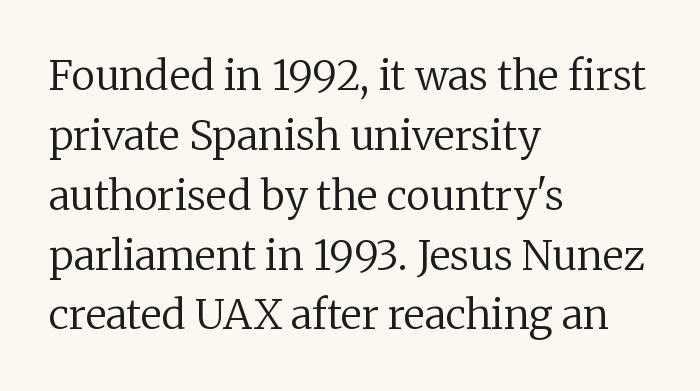
Look at the tracking — it's just the regular setting, nothing added. Notice how the passage keeps a crisp vertical edge on the left only. Rows of type keep a routine distance in the vertical direction. This is the regular roman posture of the typeface.
